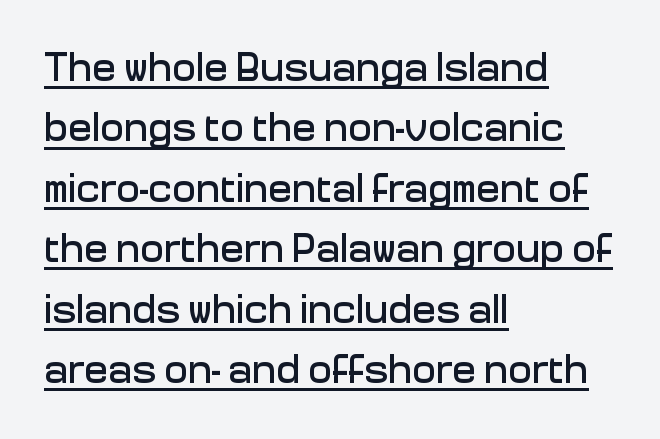
Character widths vary here, with narrow letters taking less room than wide ones. The lettering is marked with a stroke running underneath it. Horizontal bands of white between lines are of average thickness. Each line starts at the same left margin while the right side varies. A typesetter would mark this as roman, not italic.
